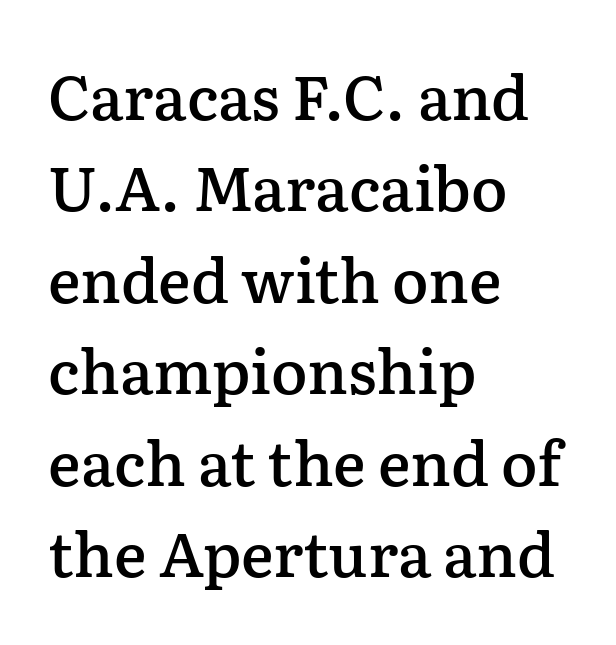
{"serif": "yes", "italic": "no", "bold": "semi", "weight": "semibold", "width": "normal", "stroke_contrast": "low", "x_height": "medium", "monospaced": "no", "underline": "no", "align": "left", "line_spacing": "normal", "line_spacing_ratio": 1.5, "letter_spacing": "normal", "letter_spacing_em": 0.0, "glyph_px": 61}
